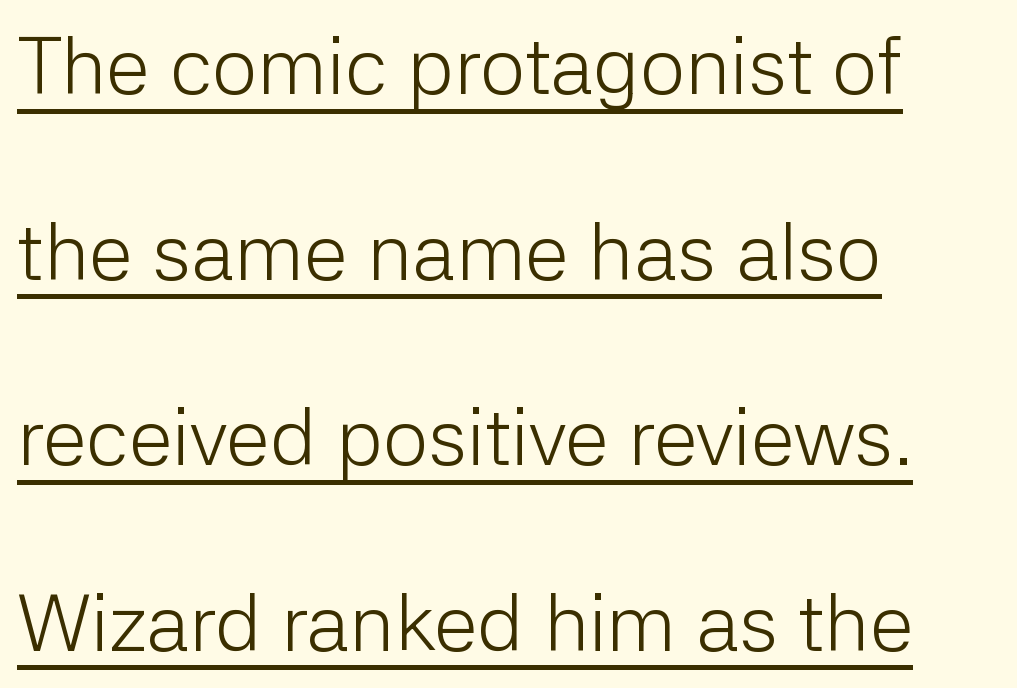
The image shows 80 px light sans-serif type, upright; set left-aligned, loose line spacing (2.32x), normal letter spacing, underlined; low stroke contrast and a medium x-height.
